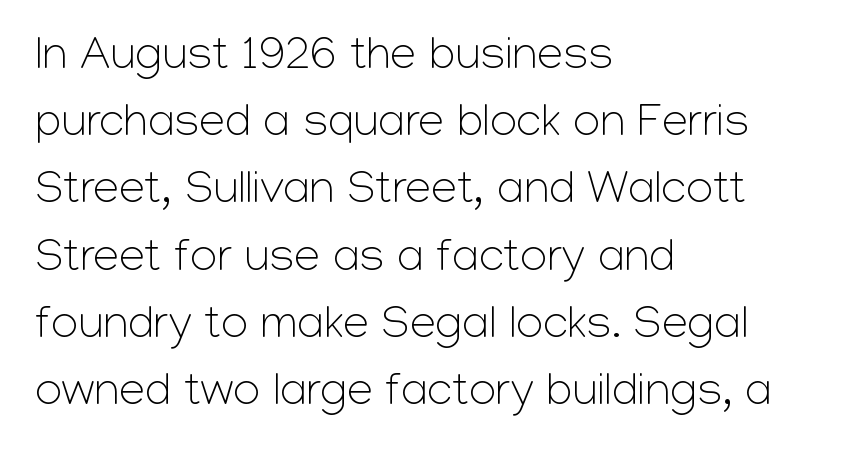
{"serif": "no", "italic": "no", "bold": "no", "weight": "light", "width": "normal", "stroke_contrast": "low", "x_height": "medium", "monospaced": "no", "underline": "no", "align": "left", "line_spacing": "normal", "line_spacing_ratio": 1.43, "letter_spacing": "normal", "letter_spacing_em": 0.0, "glyph_px": 47}
